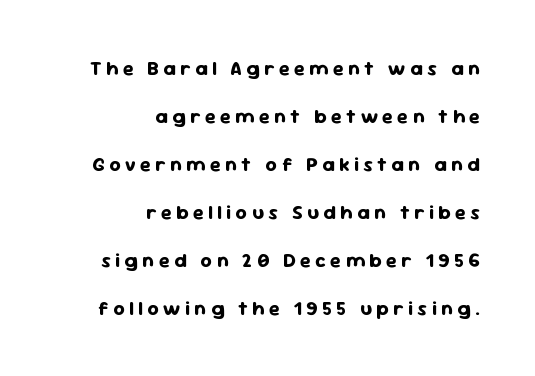
The image shows 20 px bold type, upright; set right-aligned, loose line spacing (2.4x), unusually wide letter spacing (+0.22 em), not underlined.
